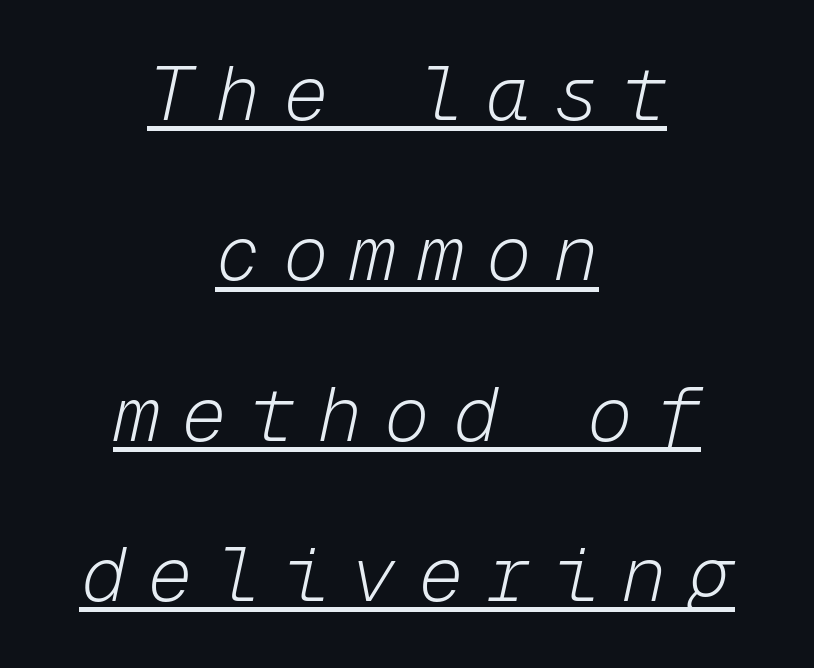
The compositor balanced each line on the midline. On a weight scale, this lands at 450 or below. Posture: slanted. Here the designer chose a console-style face with uniform glyph widths. The tracking reads as deliberately expanded to a designer's eye.
